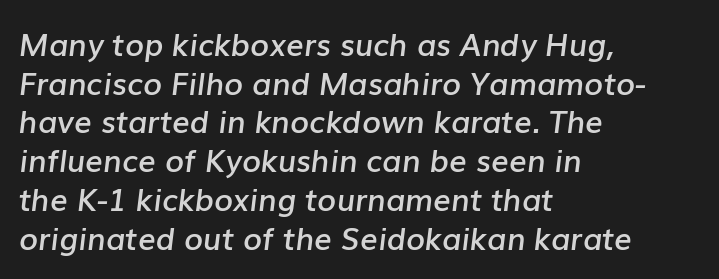
Q: Is the text bold? A: Semi-bold.
Q: Is the text italic (slanted)? A: Yes, it leans right by about 7 degrees.
Q: Is the text underlined? A: No.
Q: How is the paragraph aligned? A: Left-aligned.
Q: Is the spacing between letters normal or unusually wide? A: Normal.
Q: Is the spacing between lines tight, normal or loose? A: Normal.
Q: Width (condensed, normal, or wide)? A: Normal.
Q: Stroke contrast? A: Low.
Q: x-height? A: Medium.
Q: Monospaced? A: No.
